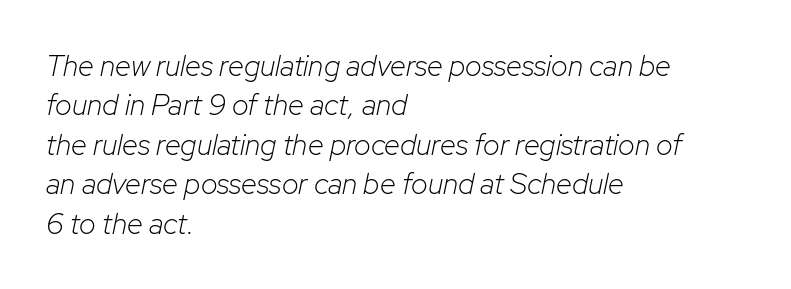
The image shows 29 px light type, italic (leaning right); set left-aligned, normal line spacing (1.36x), normal letter spacing, not underlined; low stroke contrast and a medium x-height.
